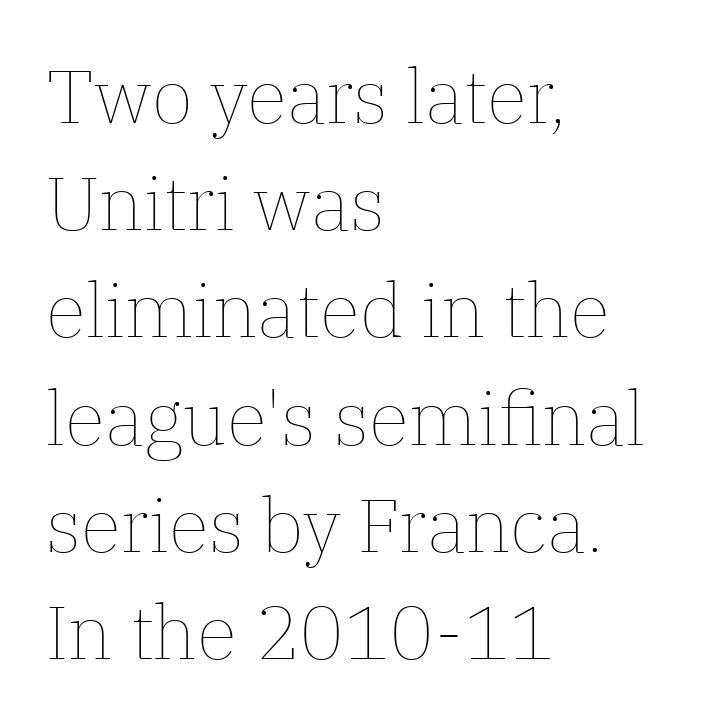
Italic? Not at all — the glyphs are vertical. A typesetter would call this proportional, since set widths differ per character. Weight class: somewhere from thin through regular. Lines of text with bare space underneath. Tracking here is standard; glyphs follow each other at the usual distance.
